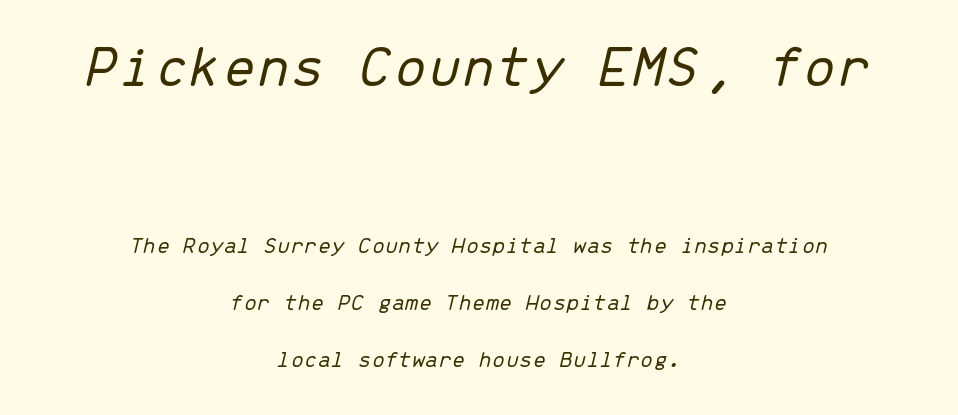
{"italic": "yes", "lean": "right", "slant_degrees": 13, "bold": "no", "weight": "light", "width": "normal", "stroke_contrast": "low", "x_height": "medium", "monospaced": "yes", "underline": "no", "align": "center", "line_spacing": "loose", "line_spacing_ratio": 2.39, "letter_spacing": "normal", "letter_spacing_em": 0.0, "larger_block": "first", "size_ratio": 2.54, "glyph_px": 61}
